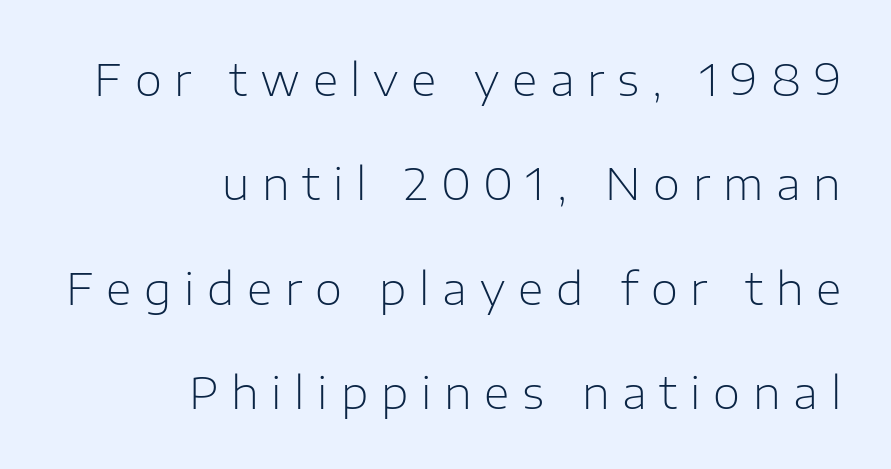
{"serif": "no", "italic": "no", "bold": "no", "weight": "light", "width": "normal", "stroke_contrast": "low", "x_height": "medium", "monospaced": "no", "underline": "no", "align": "right", "line_spacing": "loose", "line_spacing_ratio": 2.37, "letter_spacing": "wide", "letter_spacing_em": 0.29, "glyph_px": 44}
